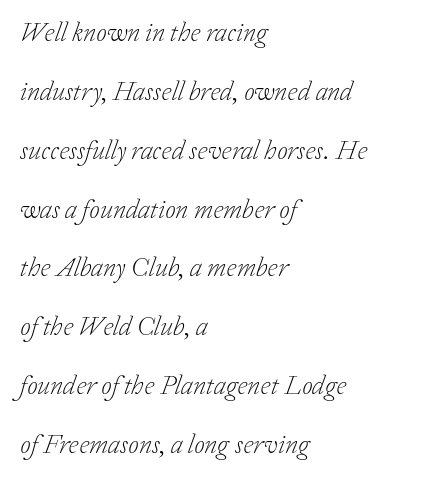
The image shows 27 px text type, italic (leaning right); set left-aligned, loose line spacing (2.18x), normal letter spacing, not underlined.
